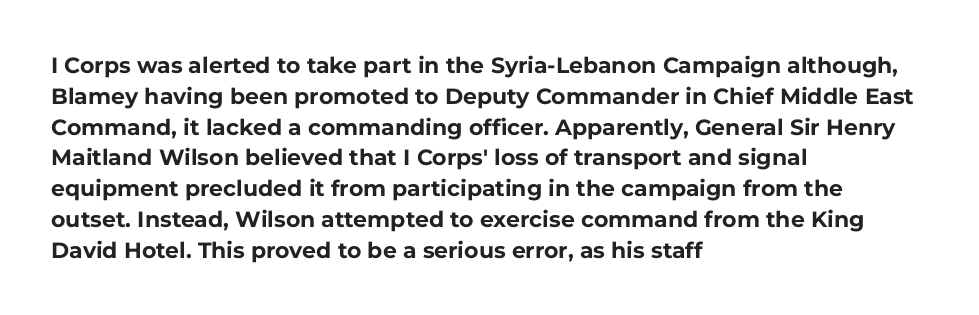
{"italic": "no", "bold": "yes", "underline": "no", "align": "left", "line_spacing": "normal", "line_spacing_ratio": 1.4, "letter_spacing": "normal", "letter_spacing_em": 0.0, "glyph_px": 22}
